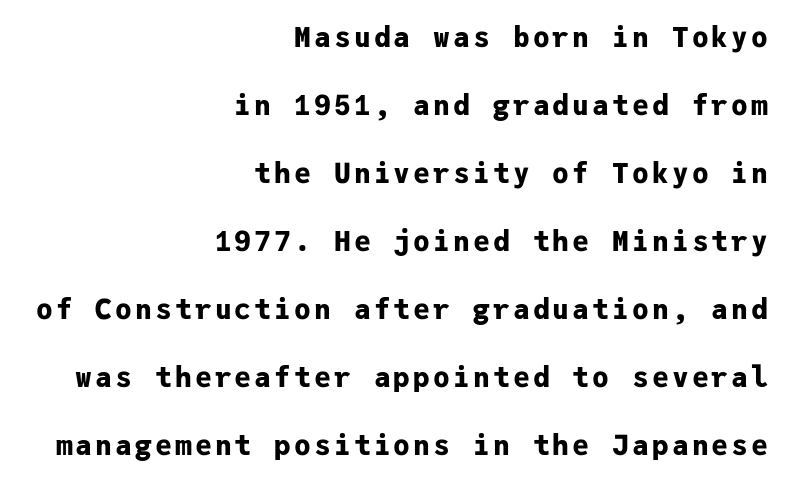
Q: Is the text bold? A: Yes.
Q: Is the text italic (slanted)? A: No, it is upright.
Q: Is the typeface a serif or a sans-serif typeface? A: Sans-serif.
Q: Is the text underlined? A: No.
Q: How is the paragraph aligned? A: Right-aligned.
Q: Is the spacing between lines tight, normal or loose? A: Loose.
Q: Width (condensed, normal, or wide)? A: Normal.
Q: Stroke contrast? A: Low.
Q: x-height? A: Medium.
Q: Monospaced? A: Yes.
